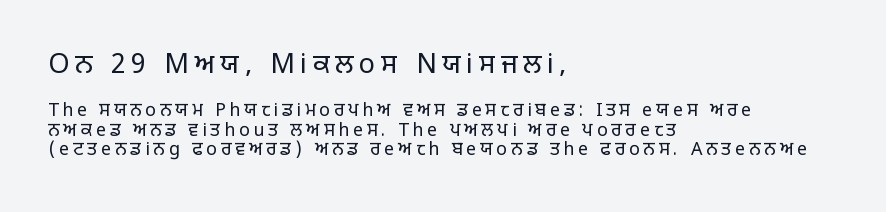
The image shows 27 px text type, upright; set left-aligned, tight line spacing (1.09x), unusually wide letter spacing (+0.21 em), not underlined; the first (top) block is 1.5x larger.
